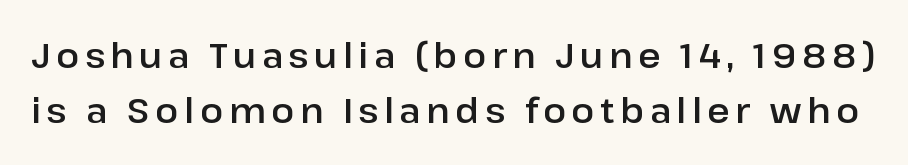
{"serif": "no", "italic": "no", "width": "normal", "stroke_contrast": "low", "x_height": "medium", "monospaced": "no", "underline": "no", "line_spacing": "normal", "line_spacing_ratio": 1.63, "glyph_px": 34}
